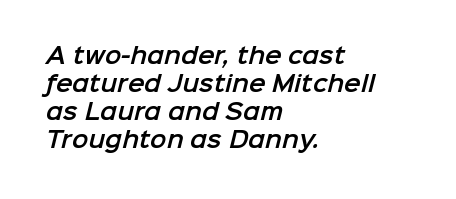
The image shows 22 px text type; set left-aligned, normal line spacing (1.27x), normal letter spacing, not underlined.
